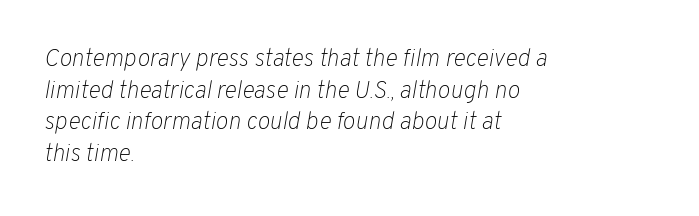
{"italic": "yes", "lean": "right", "slant_degrees": 10, "bold": "no", "underline": "no", "align": "left", "line_spacing": "normal", "line_spacing_ratio": 1.32, "letter_spacing": "normal", "letter_spacing_em": 0.0, "glyph_px": 24}
